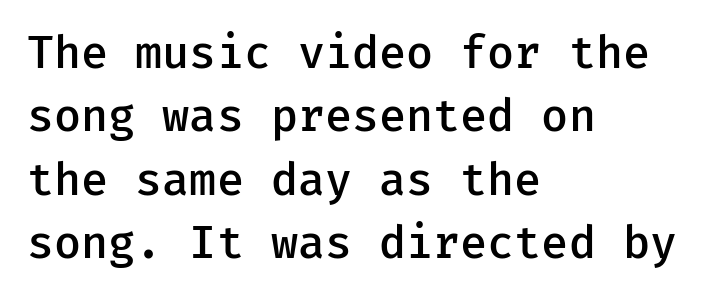
{"serif": "no", "italic": "no", "bold": "semi", "weight": "semibold", "width": "normal", "stroke_contrast": "low", "x_height": "medium", "underline": "no", "align": "left", "line_spacing": "normal", "line_spacing_ratio": 1.44, "letter_spacing": "normal", "letter_spacing_em": 0.0, "glyph_px": 44}
